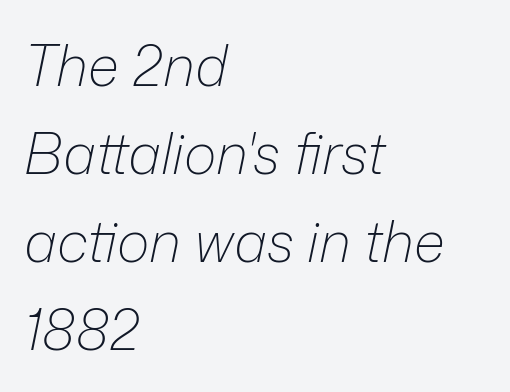
Q: Is the text bold? A: No.
Q: Is the text italic (slanted)? A: Yes, it leans right by about 12 degrees.
Q: Is the text underlined? A: No.
Q: How is the paragraph aligned? A: Left-aligned.
Q: Is the spacing between letters normal or unusually wide? A: Normal.
Q: Is the spacing between lines tight, normal or loose? A: Normal.
Q: Width (condensed, normal, or wide)? A: Normal.
Q: Stroke contrast? A: Low.
Q: x-height? A: Medium.
Q: Monospaced? A: No.
